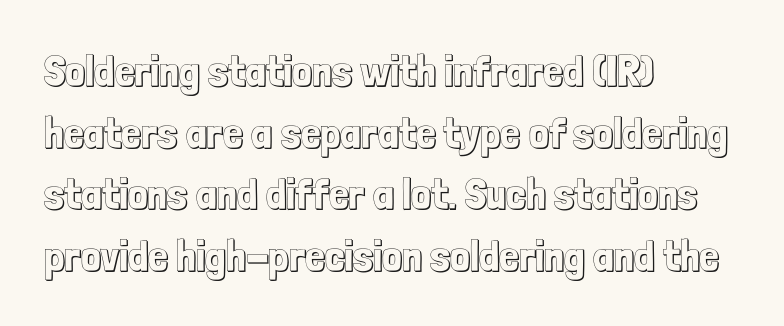
Q: Is the text italic (slanted)? A: No, it is upright.
Q: Is the text underlined? A: No.
Q: How is the paragraph aligned? A: Left-aligned.
Q: Is the spacing between letters normal or unusually wide? A: Normal.
Q: Is the spacing between lines tight, normal or loose? A: Normal.
Q: Width (condensed, normal, or wide)? A: Condensed.
Q: x-height? A: Medium.
Q: Monospaced? A: No.
